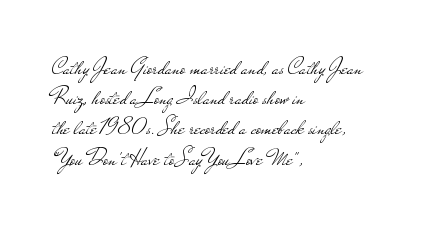
The image shows 24 px text type; set left-aligned, normal line spacing (1.26x), normal letter spacing, not underlined.
